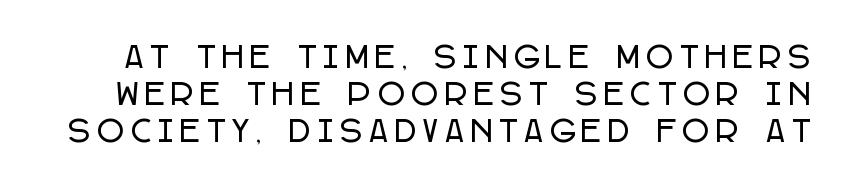
{"serif": "no", "italic": "no", "width": "condensed", "stroke_contrast": "low", "x_height": "large", "monospaced": "no", "underline": "no", "line_spacing": "normal", "line_spacing_ratio": 1.28, "letter_spacing": "wide", "letter_spacing_em": 0.24, "glyph_px": 29}
